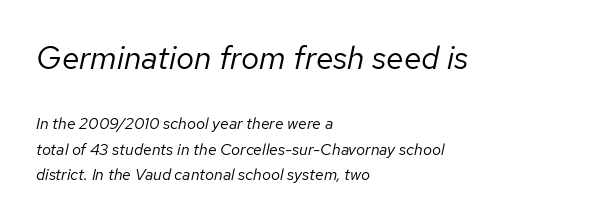
Q: Is the text bold? A: No.
Q: Is the text italic (slanted)? A: Yes, it leans right by about 12 degrees.
Q: Is the text underlined? A: No.
Q: How is the paragraph aligned? A: Left-aligned.
Q: Is the spacing between letters normal or unusually wide? A: Normal.
Q: Is the spacing between lines tight, normal or loose? A: Normal.
Q: Which block of text is set in a larger size, the first (top) or the second (bottom)? A: The first (top) one.
Q: Width (condensed, normal, or wide)? A: Normal.
Q: Stroke contrast? A: Low.
Q: x-height? A: Medium.
Q: Monospaced? A: No.
